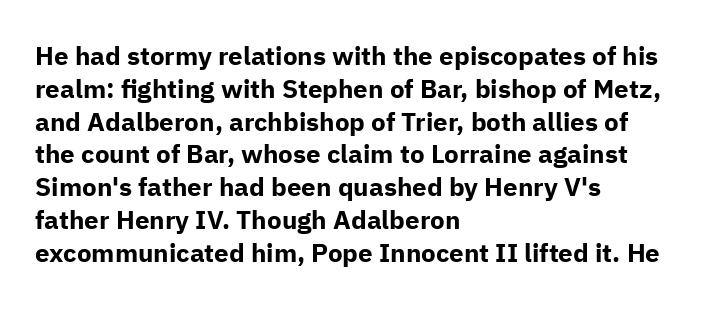
Reading down the column, the eye jumps a familiar distance to each next line. The passage shown is not underscored anywhere. Its strokes are broad and dark, the hallmark of bold type. Quick note: not italic, upright. Observe the ordinary spacing: letters are neighbours, not strangers. Line beginnings align vertically; line endings do not.
